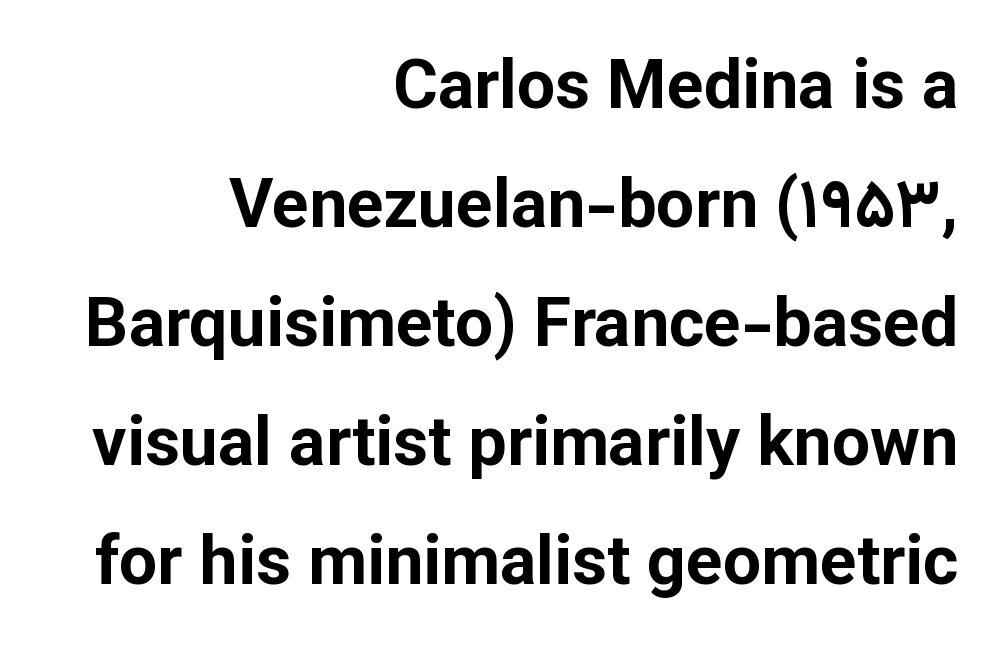
Q: Is the text bold? A: Yes.
Q: Is the text italic (slanted)? A: No, it is upright.
Q: Is the typeface a serif or a sans-serif typeface? A: Sans-serif.
Q: Is the text underlined? A: No.
Q: How is the paragraph aligned? A: Right-aligned.
Q: Is the spacing between letters normal or unusually wide? A: Normal.
Q: Width (condensed, normal, or wide)? A: Normal.
Q: Stroke contrast? A: Low.
Q: x-height? A: Medium.
Q: Monospaced? A: No.
